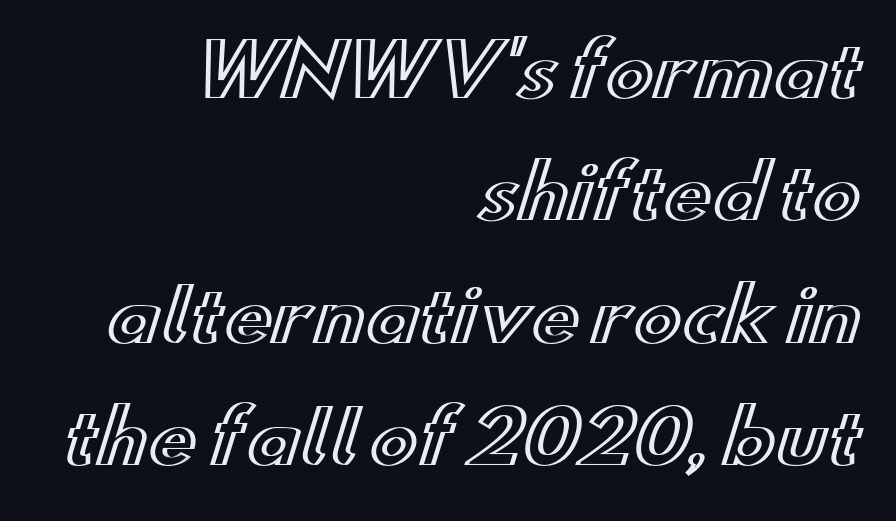
The image shows 72 px wide type; set right-aligned, normal line spacing (1.7x), normal letter spacing, not underlined; a small x-height.
